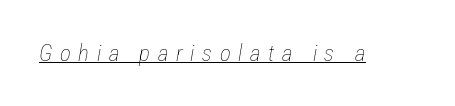
Q: Is the text bold? A: No.
Q: Is the text italic (slanted)? A: Yes, it leans right by about 12 degrees.
Q: Is the text underlined? A: Yes.
Q: Is the spacing between letters normal or unusually wide? A: Unusually wide.
